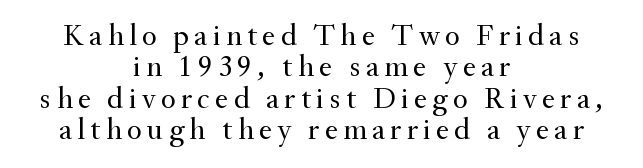
The image shows 31 px regular-weight serif type, upright; set centered, tight line spacing (1.01x), not underlined; medium stroke contrast and a small x-height.
